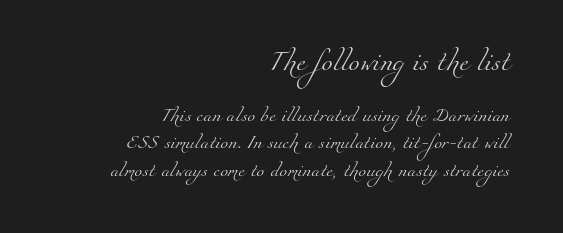
The image shows 20 px text type; set right-aligned, loose line spacing (1.95x), normal letter spacing, not underlined; the first (top) block is 1.43x larger.
